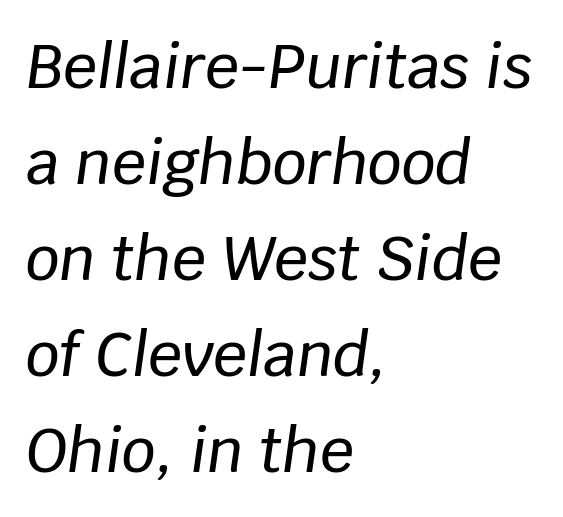
Q: Is the text italic (slanted)? A: Yes, it leans right by about 8 degrees.
Q: Is the text underlined? A: No.
Q: How is the paragraph aligned? A: Left-aligned.
Q: Is the spacing between letters normal or unusually wide? A: Normal.
Q: Is the spacing between lines tight, normal or loose? A: Normal.
Q: Width (condensed, normal, or wide)? A: Normal.
Q: Stroke contrast? A: Low.
Q: x-height? A: Large.
Q: Monospaced? A: No.
